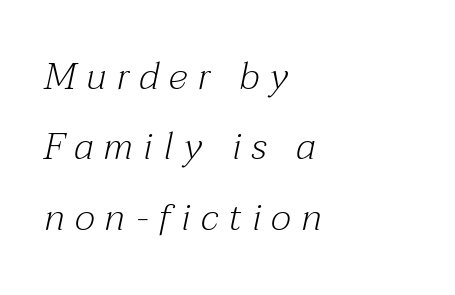
The image shows 38 px light serif type, italic (leaning right); set left-aligned, line spacing 1.85x, unusually wide letter spacing (+0.27 em), not underlined; medium stroke contrast and a medium x-height.
